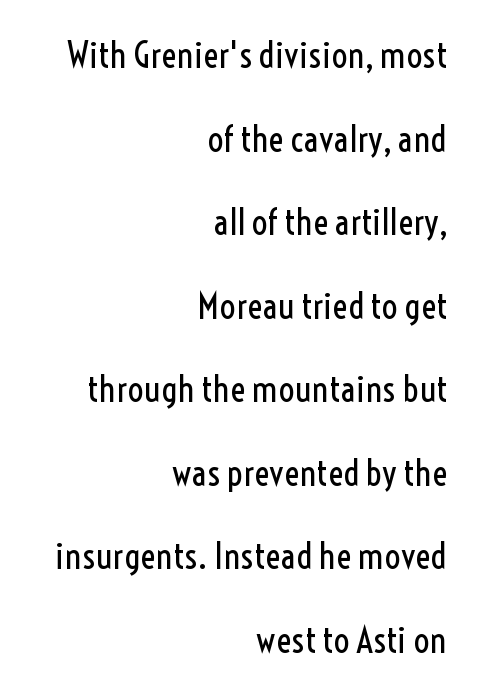
The image shows 36 px regular-weight, condensed sans-serif type, upright; set right-aligned, loose line spacing (2.32x), normal letter spacing, not underlined; a medium x-height.
